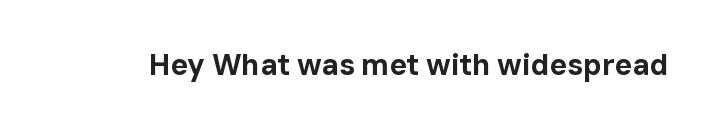
The image shows 29 px bold sans-serif type, upright; set normal letter spacing, not underlined; low stroke contrast and a medium x-height.
